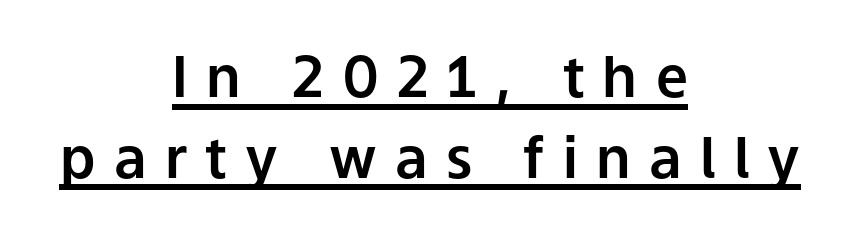
Q: Is the text italic (slanted)? A: No, it is upright.
Q: Is the typeface a serif or a sans-serif typeface? A: Sans-serif.
Q: Is the text underlined? A: Yes.
Q: How is the paragraph aligned? A: Centered.
Q: Is the spacing between letters normal or unusually wide? A: Unusually wide.
Q: Is the spacing between lines tight, normal or loose? A: Normal.
Q: Width (condensed, normal, or wide)? A: Normal.
Q: Stroke contrast? A: Low.
Q: x-height? A: Medium.
Q: Monospaced? A: No.
